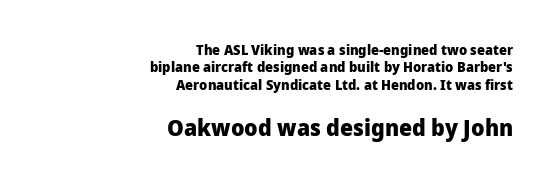
The image shows 23 px bold type, upright; set right-aligned, normal line spacing (1.25x), normal letter spacing, not underlined; the second (bottom) block is 1.64x larger.
